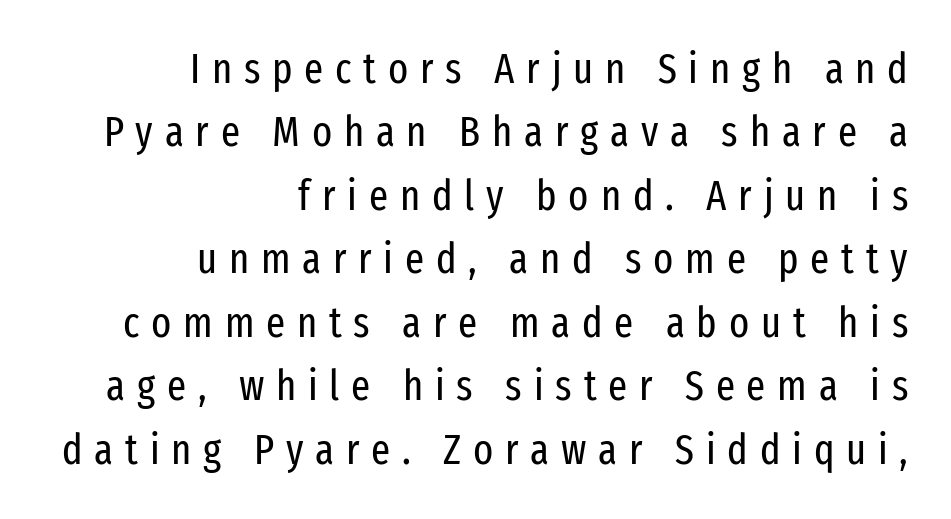
The image shows 42 px regular-weight, condensed sans-serif type, upright; set right-aligned, normal line spacing (1.51x), unusually wide letter spacing (+0.28 em), not underlined; low stroke contrast and a medium x-height.
